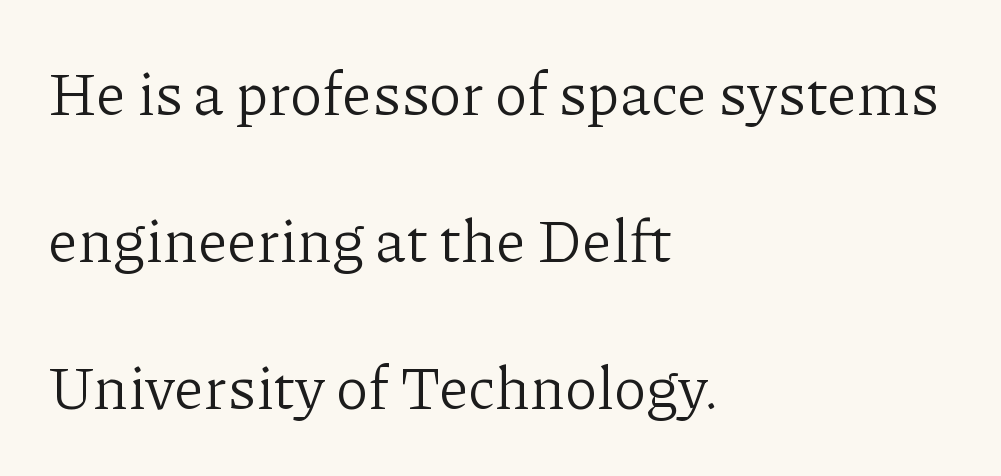
Q: Is the text bold? A: No.
Q: Is the text italic (slanted)? A: No, it is upright.
Q: Is the typeface a serif or a sans-serif typeface? A: Serif.
Q: Is the text underlined? A: No.
Q: How is the paragraph aligned? A: Left-aligned.
Q: Is the spacing between letters normal or unusually wide? A: Normal.
Q: Is the spacing between lines tight, normal or loose? A: Loose.
Q: Width (condensed, normal, or wide)? A: Normal.
Q: Stroke contrast? A: Low.
Q: x-height? A: Medium.
Q: Monospaced? A: No.
